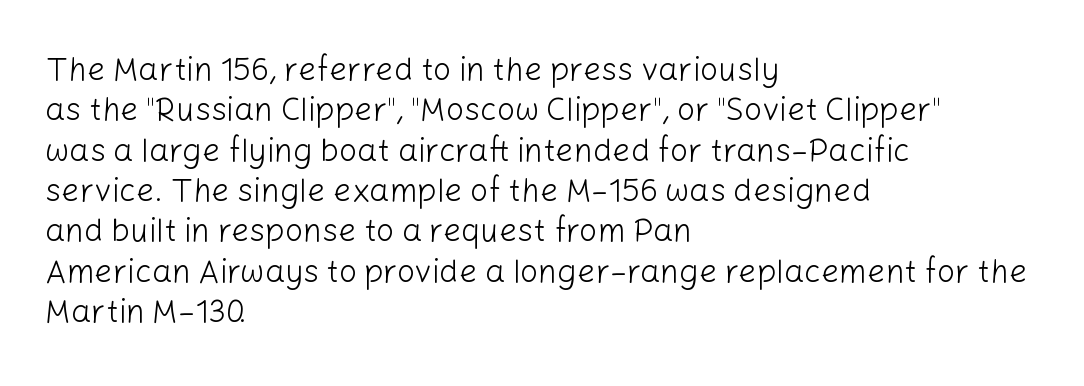
{"serif": "no", "italic": "no", "bold": "no", "weight": "light", "width": "normal", "stroke_contrast": "low", "x_height": "medium", "monospaced": "no", "underline": "no", "align": "left", "line_spacing": "normal", "line_spacing_ratio": 1.26, "letter_spacing": "normal", "letter_spacing_em": 0.0, "glyph_px": 32}
